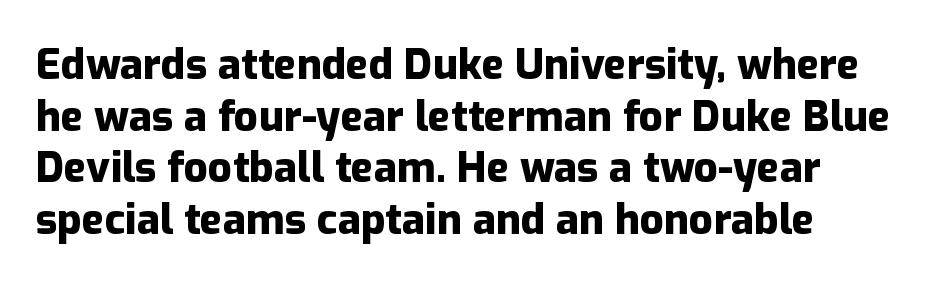
The image shows 42 px heavy sans-serif type, upright; set line spacing 1.23x, normal letter spacing, not underlined; low stroke contrast and a medium x-height.
